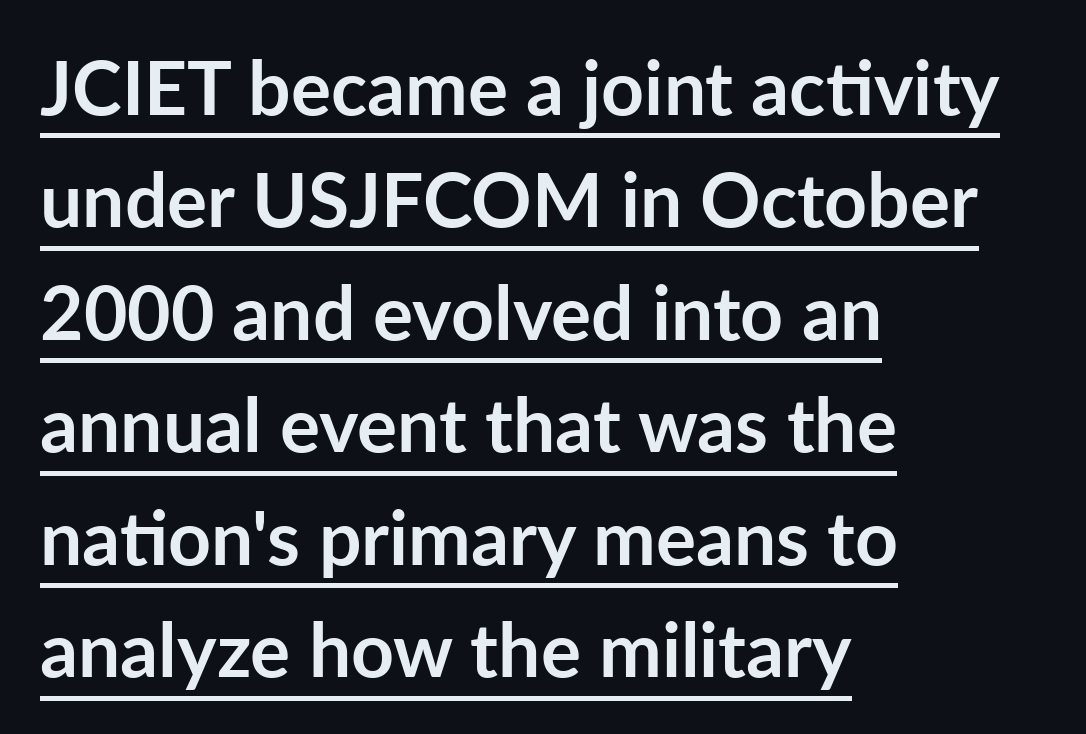
Students, observe: this is what conventionally led text looks like. This rendering features underlined lettering. The lettering stays uniformly vertical, giving the passage a roman look. The face used here is proportionally spaced, like ordinary book or web type. The horizontal fit of the characters is conventional and even. Classification — sans serif.
